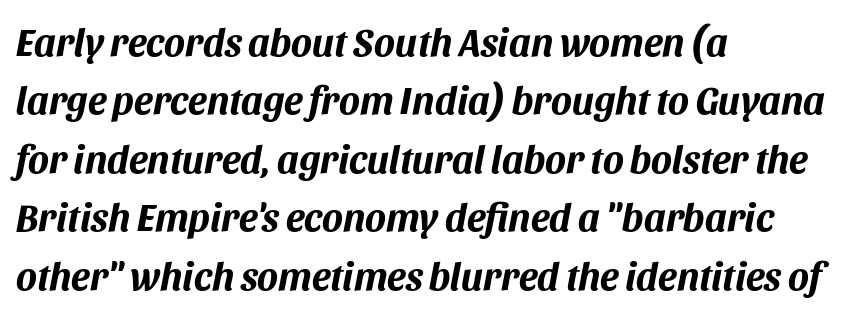
The compositor pushed each line to the left boundary. A typesetter would call this proportional, since set widths differ per character. The line-height multiplier appears to be the usual default. Look at the tracking — it's just the regular setting, nothing added. The passage shown is emphatically bold. Italic? Definitely — the glyphs are oblique.
